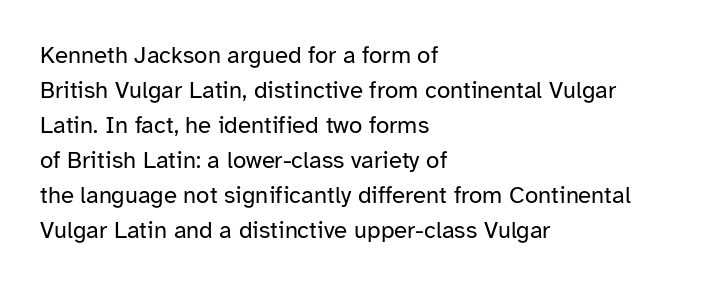
Q: Is the text bold? A: No.
Q: Is the text italic (slanted)? A: No, it is upright.
Q: Is the text underlined? A: No.
Q: How is the paragraph aligned? A: Left-aligned.
Q: Is the spacing between letters normal or unusually wide? A: Normal.
Q: Is the spacing between lines tight, normal or loose? A: Normal.
